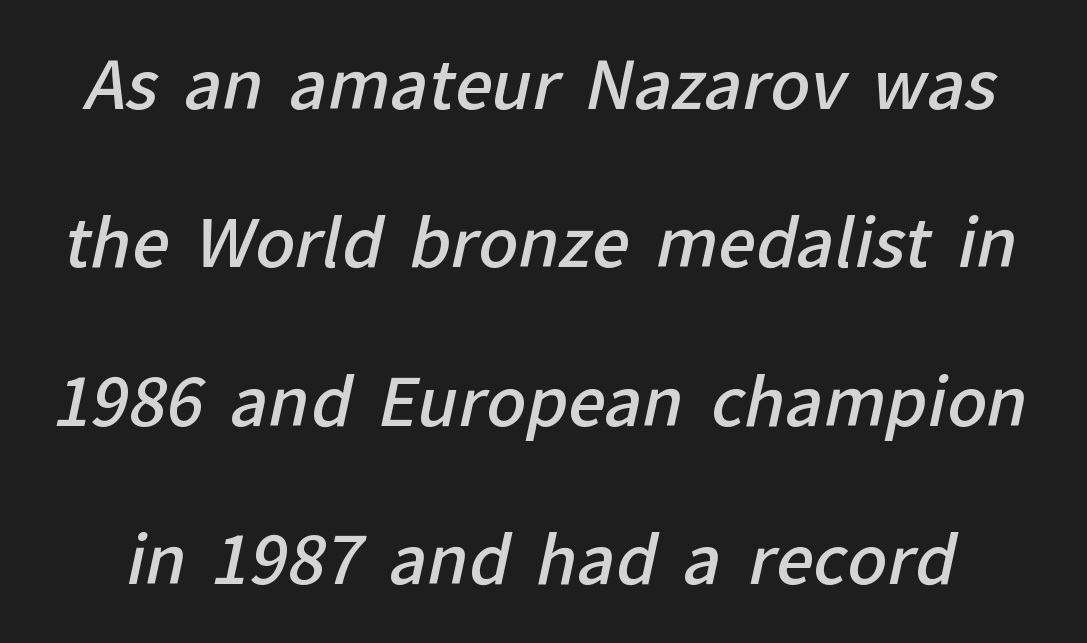
The image shows 66 px semibold sans-serif type; set loose line spacing (2.4x), normal letter spacing, not underlined; low stroke contrast and a medium x-height.
